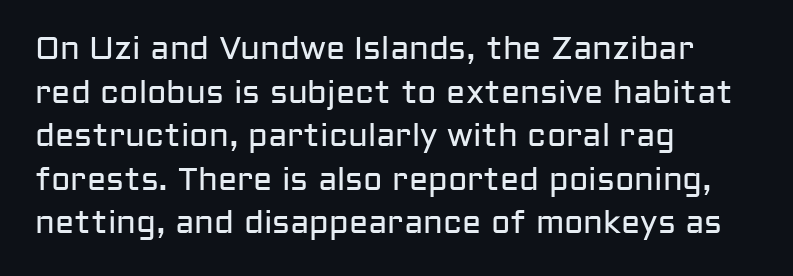
The image shows 32 px regular-weight sans-serif type, upright; set left-aligned, normal line spacing (1.36x), normal letter spacing, not underlined; low stroke contrast and a medium x-height.
